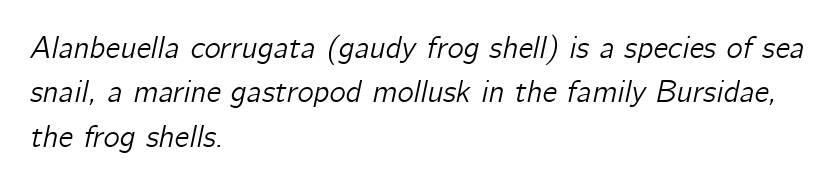
Caption: standard tracking, unaltered. Just letters on the line, the space beneath them empty. The lines sit at an ordinary, default distance from one another. Alignment: flush left. Designer's note — italics engaged. The passage shown is typed in a proportional face where columns would drift.
